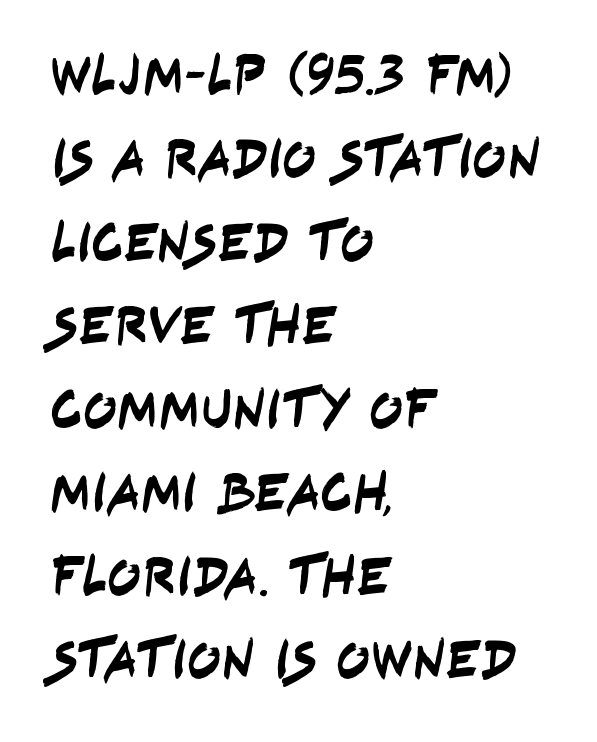
Q: Is the typeface a serif or a sans-serif typeface? A: Sans-serif.
Q: Is the text underlined? A: No.
Q: How is the paragraph aligned? A: Left-aligned.
Q: Is the spacing between letters normal or unusually wide? A: Normal.
Q: Is the spacing between lines tight, normal or loose? A: Normal.
Q: Width (condensed, normal, or wide)? A: Condensed.
Q: Stroke contrast? A: Low.
Q: x-height? A: Large.
Q: Monospaced? A: No.
